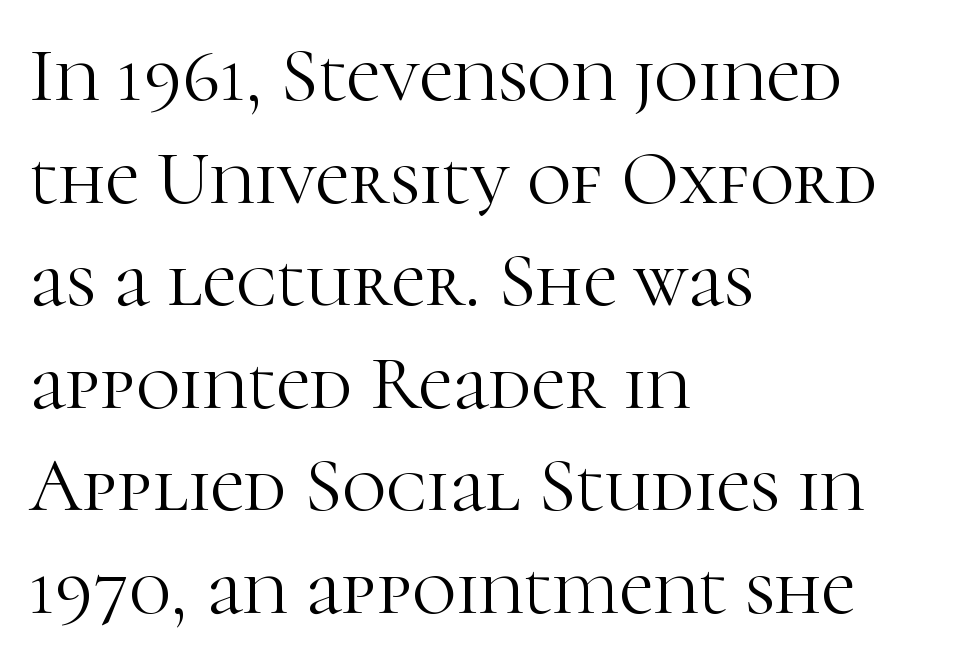
Q: Is the text bold? A: No.
Q: Is the text italic (slanted)? A: No, it is upright.
Q: Is the typeface a serif or a sans-serif typeface? A: Serif.
Q: Is the text underlined? A: No.
Q: How is the paragraph aligned? A: Left-aligned.
Q: Is the spacing between letters normal or unusually wide? A: Normal.
Q: Is the spacing between lines tight, normal or loose? A: Normal.
Q: Width (condensed, normal, or wide)? A: Normal.
Q: Stroke contrast? A: High.
Q: x-height? A: Medium.
Q: Monospaced? A: No.
